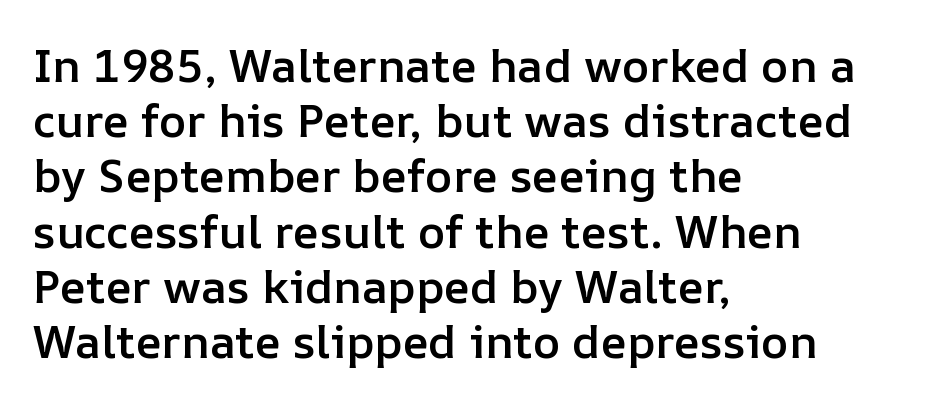
Note the varied advance widths — an 'i' is clearly narrower than an 'm'. Compared with a centered layout, this one pins lines to the left instead. The gaps between neighbouring characters are ordinary and unremarkable. These lines were composed using upright roman letters. The strokes are fattened partway — semibold, not bold. A clean baseline with only descenders dipping below it.
